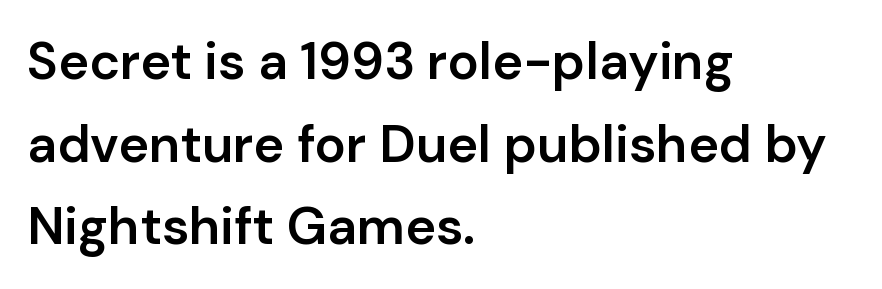
The image shows 52 px semibold sans-serif type, upright; set left-aligned, normal line spacing (1.59x), normal letter spacing, not underlined; low stroke contrast and a medium x-height.
